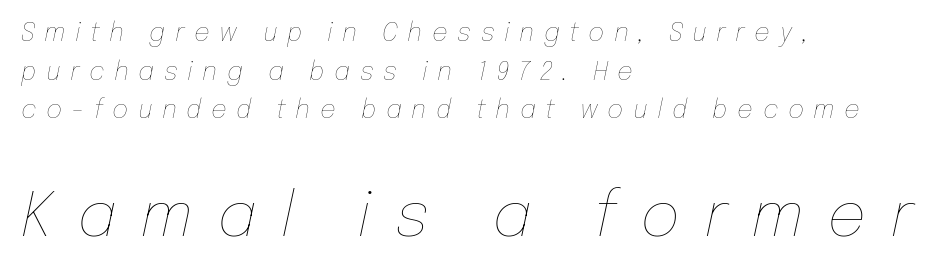
The image shows 62 px thin type, italic (leaning right); set left-aligned, normal line spacing (1.55x), unusually wide letter spacing (+0.38 em), not underlined; the second (bottom) block is 2.48x larger; low stroke contrast and a medium x-height.
